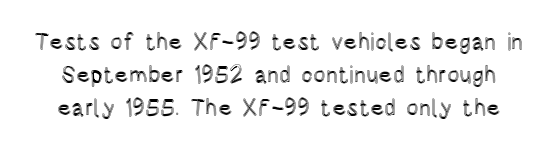
The gap between lines stays unmarked. Students, note that the glyphs here touch the page at normal intervals. In terms of posture, this sample is upright. A normal amount of white space separates one row of letters from the next.
